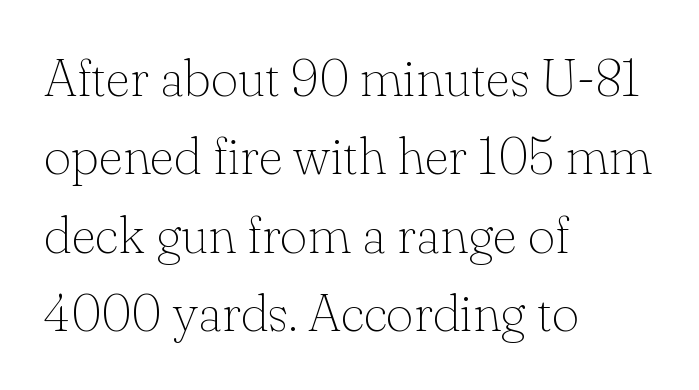
The image shows 53 px thin serif type, upright; set left-aligned, normal line spacing (1.48x), normal letter spacing, not underlined; low stroke contrast and a small x-height.
